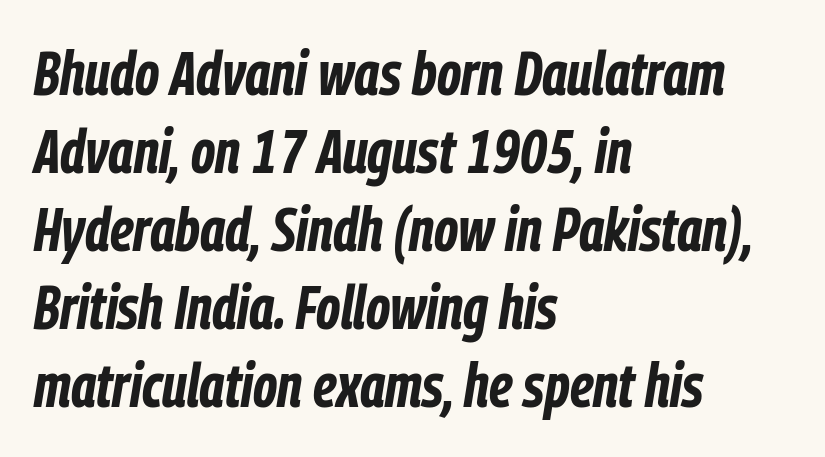
It's the slanting kind of type. Successive baselines arrive at the customary interval. Glyph-to-glyph distance matches everyday printed text. Its strokes are broad and dark, the hallmark of bold type. Glance below the letters and you will spot only blank space.
